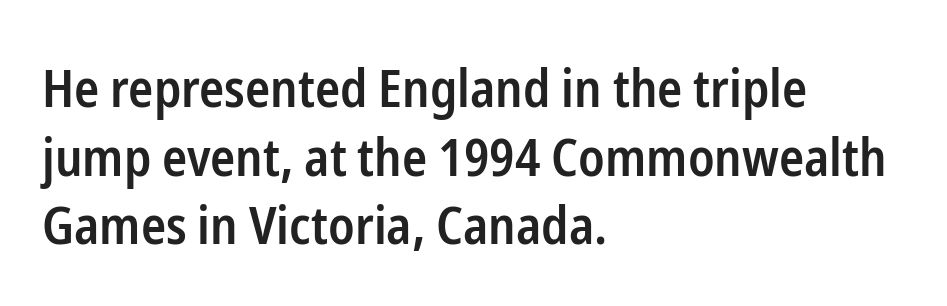
Reading down the block, your eye returns to a fixed left position each line. The passage shown is typed in a proportional face where columns would drift. What kind of face is this? One without serifs — a sans. If you measured baseline to baseline, you'd find a middling distance. This sample uses an upright cut, with every glyph sitting square on the baseline.
